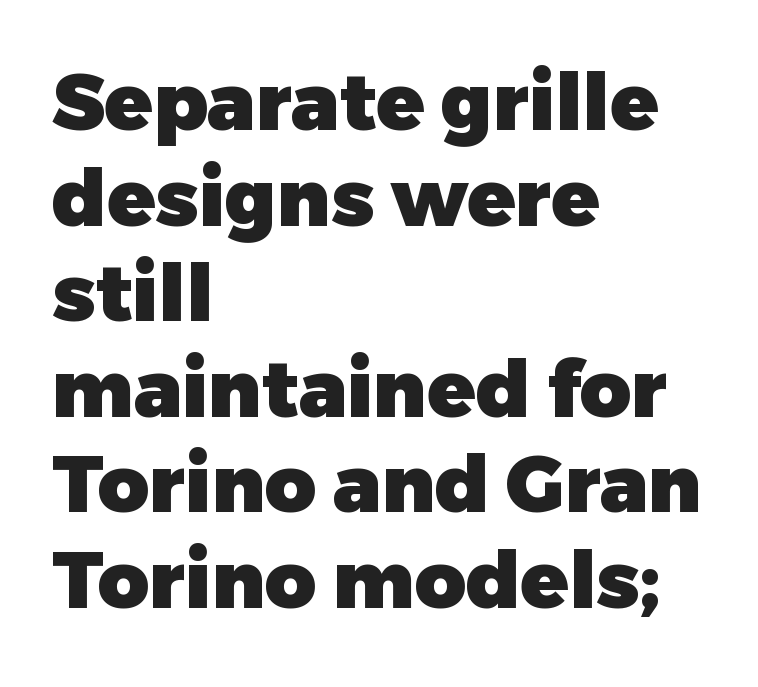
Q: Is the text bold? A: Yes.
Q: Is the text italic (slanted)? A: No, it is upright.
Q: Is the typeface a serif or a sans-serif typeface? A: Sans-serif.
Q: Is the text underlined? A: No.
Q: How is the paragraph aligned? A: Left-aligned.
Q: Is the spacing between letters normal or unusually wide? A: Normal.
Q: Width (condensed, normal, or wide)? A: Normal.
Q: Stroke contrast? A: Low.
Q: x-height? A: Medium.
Q: Monospaced? A: No.
